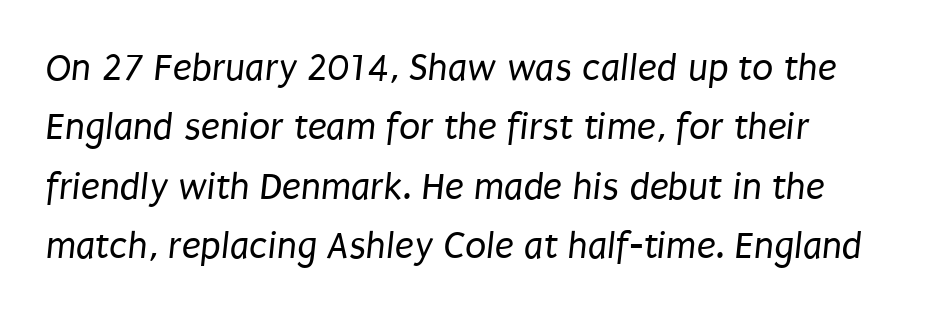
The image shows 39 px regular-weight, condensed sans-serif type; set left-aligned, normal line spacing (1.52x), normal letter spacing, not underlined; low stroke contrast and a large x-height.
